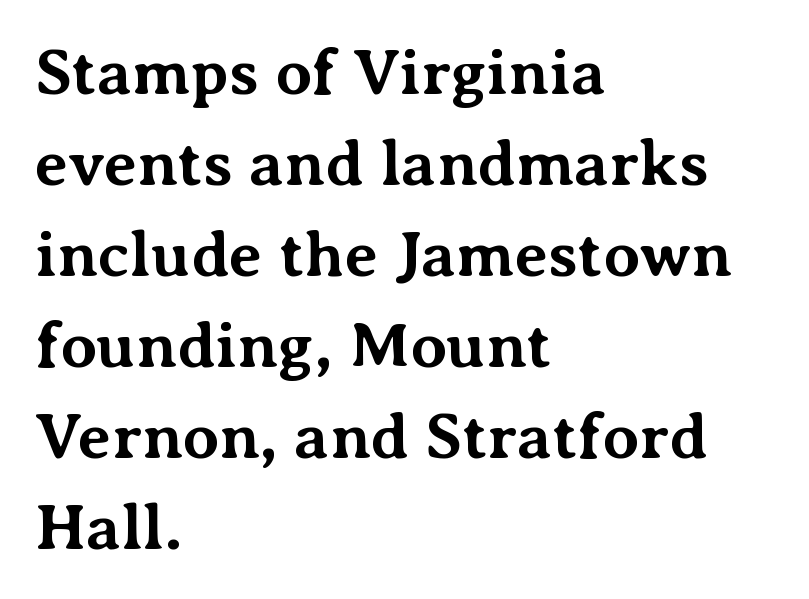
Q: Is the text bold? A: Yes.
Q: Is the text italic (slanted)? A: No, it is upright.
Q: Is the typeface a serif or a sans-serif typeface? A: Serif.
Q: Is the text underlined? A: No.
Q: How is the paragraph aligned? A: Left-aligned.
Q: Is the spacing between letters normal or unusually wide? A: Normal.
Q: Is the spacing between lines tight, normal or loose? A: Normal.
Q: Width (condensed, normal, or wide)? A: Normal.
Q: Stroke contrast? A: Medium.
Q: x-height? A: Medium.
Q: Monospaced? A: No.
